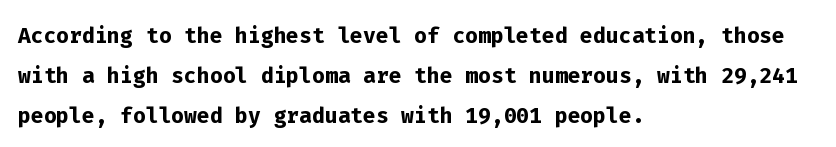
{"serif": "no", "italic": "no", "bold": "yes", "weight": "semibold", "width": "normal", "stroke_contrast": "low", "x_height": "medium", "monospaced": "yes", "underline": "no", "align": "left", "line_spacing": "normal", "line_spacing_ratio": 1.33, "letter_spacing": "normal", "letter_spacing_em": 0.0, "glyph_px": 30}
